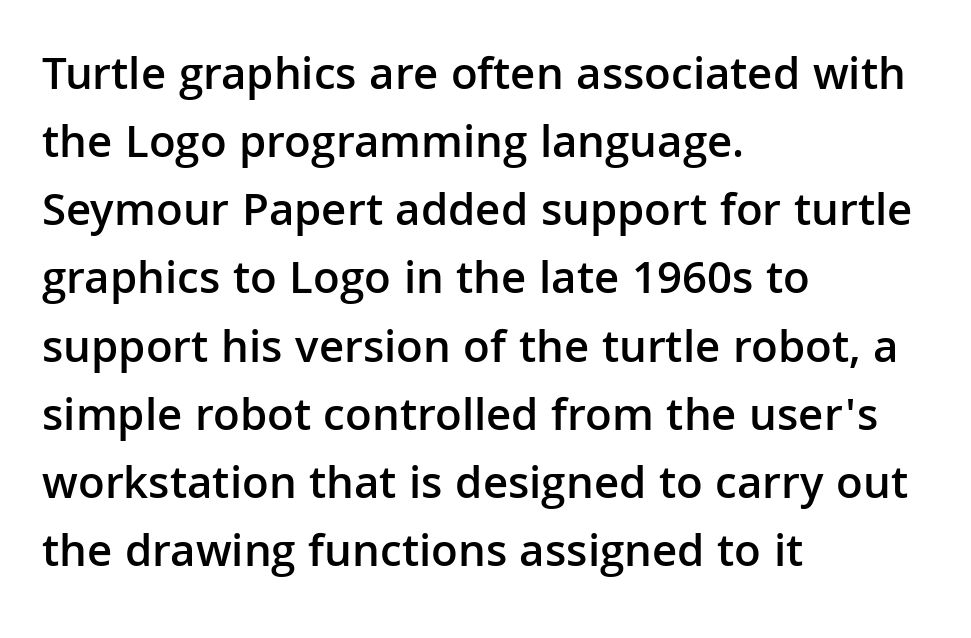
{"serif": "no", "italic": "no", "bold": "semi", "weight": "semibold", "width": "normal", "stroke_contrast": "low", "x_height": "medium", "monospaced": "no", "underline": "no", "align": "left", "line_spacing": "normal", "line_spacing_ratio": 1.45, "letter_spacing": "normal", "letter_spacing_em": 0.0, "glyph_px": 47}
